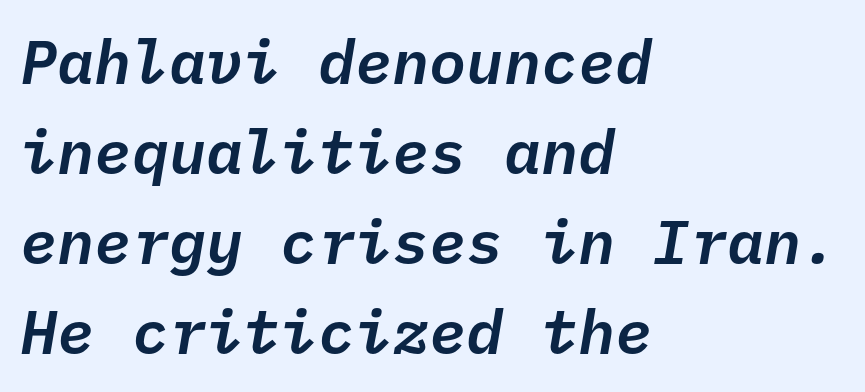
This sample uses an oblique cut, with every glyph tilted off the vertical. Here the designer chose a console-style face with uniform glyph widths. Characters follow at the spacing the type designer built in. Is the block centered? No — it sits flush against the left margin. The space beneath each line is pristine and unruled.
